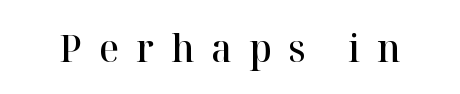
{"serif": "yes", "italic": "no", "bold": "semi", "weight": "semibold", "width": "normal", "stroke_contrast": "high", "x_height": "medium", "monospaced": "no", "underline": "no", "letter_spacing": "wide", "letter_spacing_em": 0.44, "glyph_px": 39}
